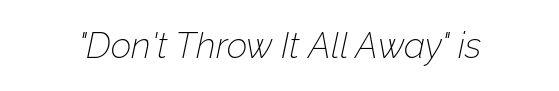
Q: Is the text bold? A: No.
Q: Is the text italic (slanted)? A: Yes, it leans right by about 12 degrees.
Q: Is the text underlined? A: No.
Q: Is the spacing between letters normal or unusually wide? A: Normal.
Q: Width (condensed, normal, or wide)? A: Normal.
Q: Stroke contrast? A: Low.
Q: x-height? A: Medium.
Q: Monospaced? A: No.
